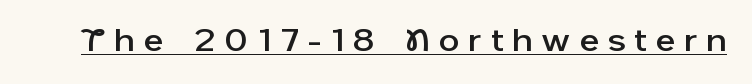
Upright lettering throughout. This sample has the flowing, uneven cadence of proportional lettering. These lines have a slow, spaced-out rhythm from letter to letter. What kind of face is this? One without serifs — a sans.
